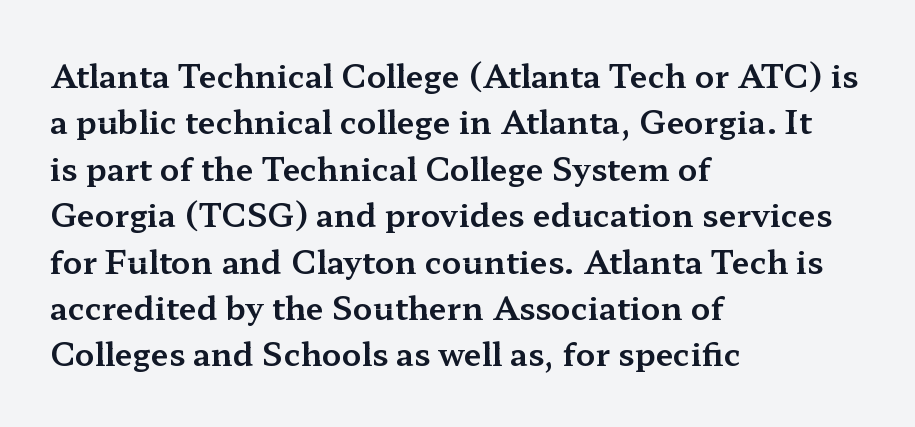
The image shows 32 px wide serif type, upright; set left-aligned, normal line spacing (1.45x), normal letter spacing, not underlined; medium stroke contrast and a medium x-height.
